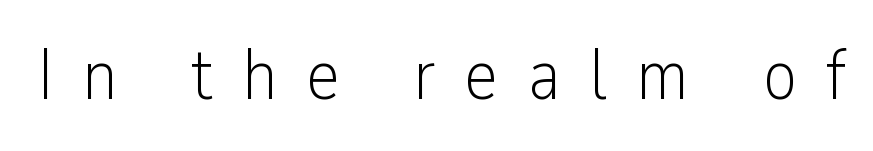
{"serif": "no", "italic": "no", "bold": "no", "weight": "light", "width": "condensed", "stroke_contrast": "low", "x_height": "medium", "monospaced": "no", "underline": "no", "letter_spacing": "wide", "letter_spacing_em": 0.4, "glyph_px": 72}
